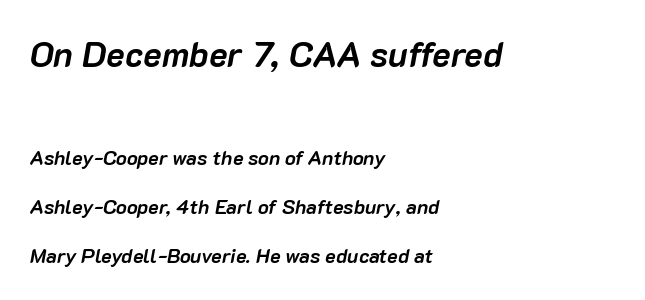
{"italic": "yes", "lean": "right", "slant_degrees": 10, "bold": "yes", "weight": "semibold", "width": "normal", "stroke_contrast": "low", "x_height": "medium", "monospaced": "no", "underline": "no", "align": "left", "line_spacing": "loose", "line_spacing_ratio": 2.46, "letter_spacing": "normal", "letter_spacing_em": 0.0, "larger_block": "first", "size_ratio": 1.75, "glyph_px": 35}
